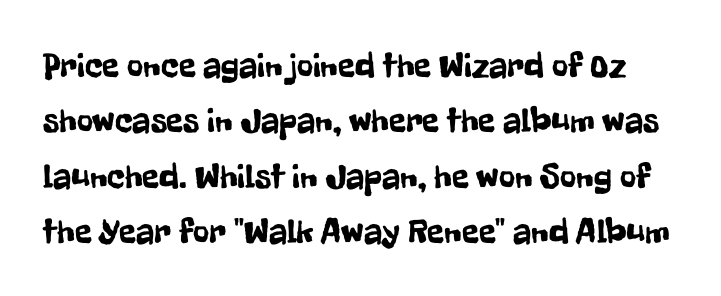
Looks like regular typesetting: each glyph gets only the width it needs. Evenly set lines give the paragraph a standard silhouette. Font category for this specimen: sans-serif. Tracking here is standard; glyphs follow each other at the usual distance. Italic: no, the glyphs are upright roman.
